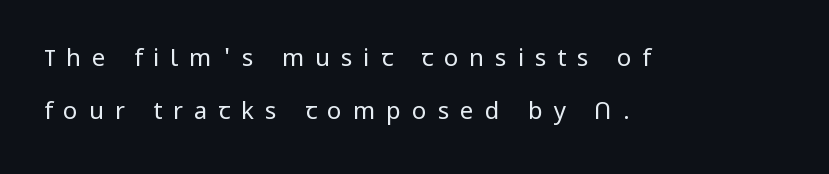
Q: Is the text bold? A: No.
Q: Is the text italic (slanted)? A: No, it is upright.
Q: Is the text underlined? A: No.
Q: How is the paragraph aligned? A: Left-aligned.
Q: Is the spacing between letters normal or unusually wide? A: Unusually wide.
Q: Is the spacing between lines tight, normal or loose? A: Loose.
